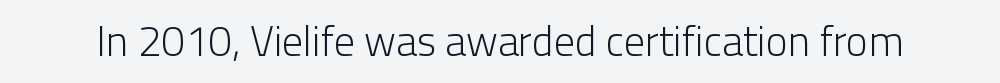
{"serif": "no", "italic": "no", "bold": "no", "weight": "light", "width": "normal", "stroke_contrast": "low", "x_height": "medium", "monospaced": "no", "underline": "no", "letter_spacing": "normal", "letter_spacing_em": 0.0, "glyph_px": 42}
